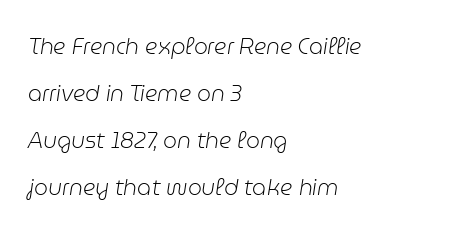
Left-aligned paragraph, ragged on the right. The weight tops out at a normal text grade. The rendering applies a slant to the glyphs. Reading down the column, the eye jumps a long way to each next line. Is the letter spacing exaggerated? No — it looks like the ordinary default.
